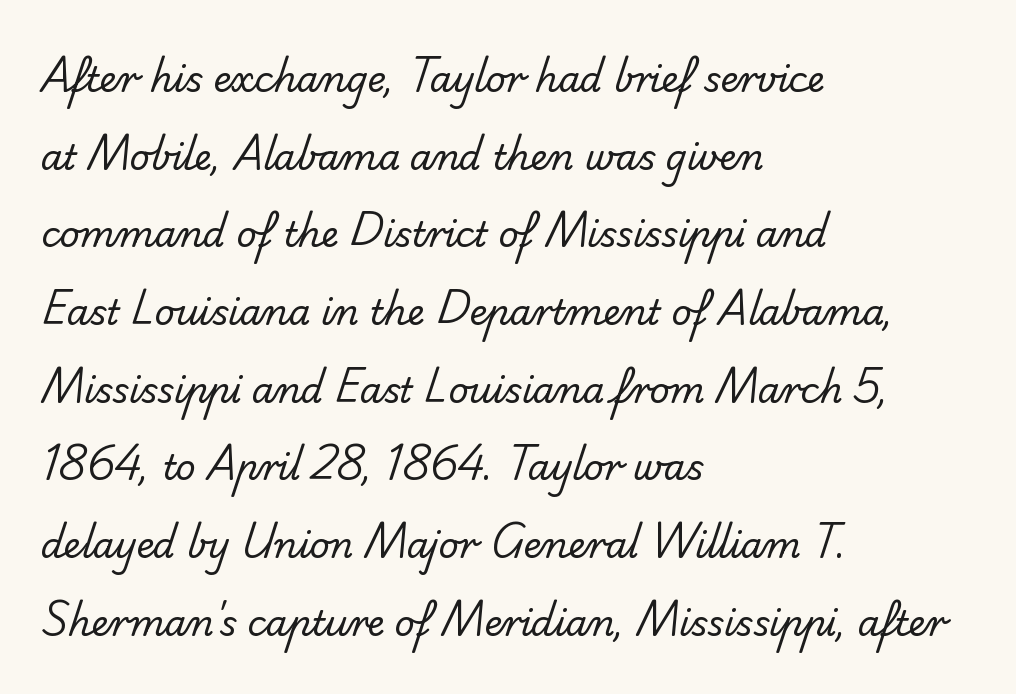
{"serif": "no", "bold": "no", "weight": "regular", "width": "normal", "stroke_contrast": "low", "x_height": "small", "monospaced": "no", "underline": "no", "align": "left", "line_spacing": "loose", "line_spacing_ratio": 2.22, "letter_spacing": "normal", "letter_spacing_em": 0.0, "glyph_px": 35}
